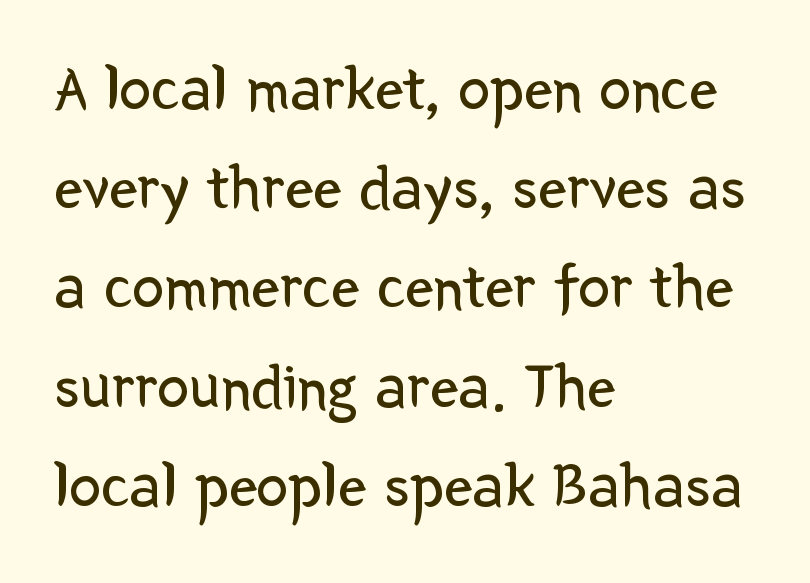
Q: Is the text bold? A: No.
Q: Is the text italic (slanted)? A: No, it is upright.
Q: Is the typeface a serif or a sans-serif typeface? A: Sans-serif.
Q: Is the text underlined? A: No.
Q: How is the paragraph aligned? A: Left-aligned.
Q: Is the spacing between letters normal or unusually wide? A: Normal.
Q: Is the spacing between lines tight, normal or loose? A: Normal.
Q: Width (condensed, normal, or wide)? A: Normal.
Q: Stroke contrast? A: Low.
Q: x-height? A: Medium.
Q: Monospaced? A: No.
